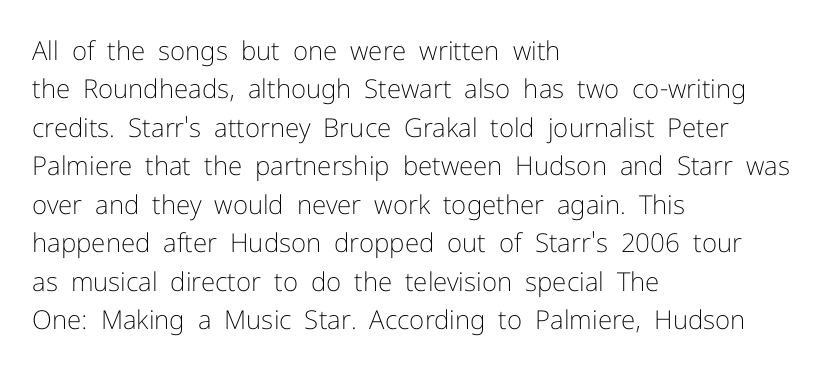
Leftover space on each line is placed entirely after the last word. The font sits on the lighter half of the weight spectrum, regular included. Here the glyphs are tracked normally, forming tight word shapes. Evenly set lines give the paragraph a standard silhouette. The area under the type is left untouched. The letters stand upright; this is a roman face.
